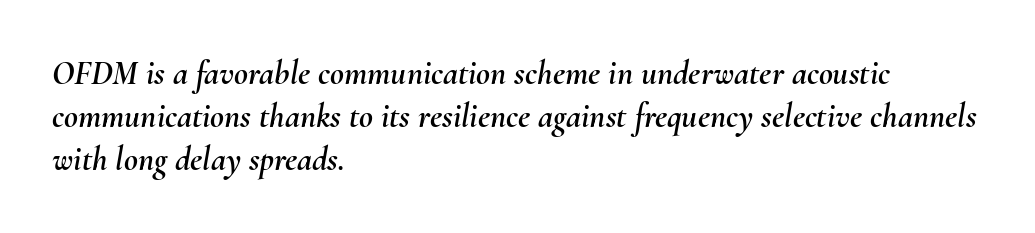
The image shows 34 px text type, italic (leaning right); set left-aligned, normal line spacing (1.27x), normal letter spacing, not underlined; medium stroke contrast and a small x-height.
